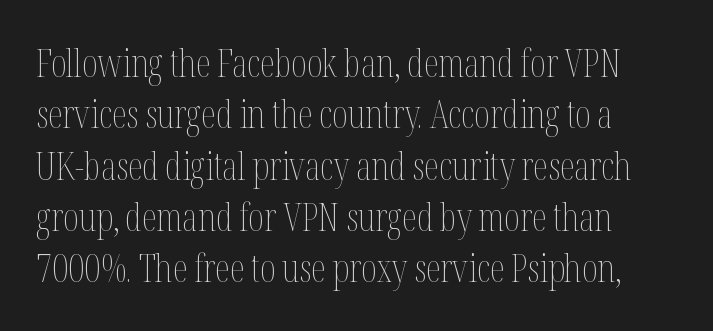
The image shows 38 px thin, condensed type, upright; set left-aligned, normal line spacing (1.35x), normal letter spacing, not underlined; medium stroke contrast and a medium x-height.
